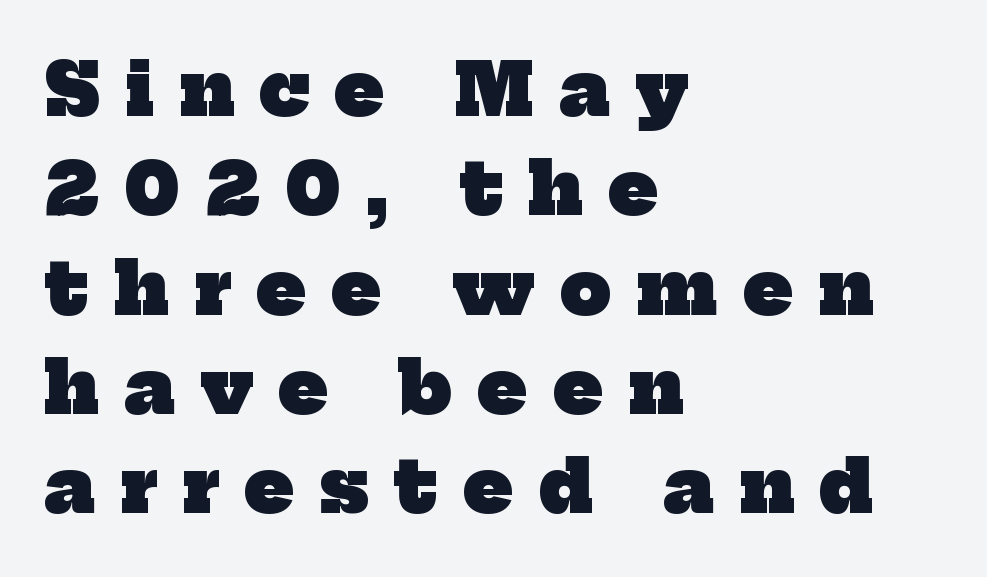
The image shows 72 px heavy serif type; set left-aligned, normal line spacing (1.38x), unusually wide letter spacing (+0.35 em), not underlined; low stroke contrast and a medium x-height.
